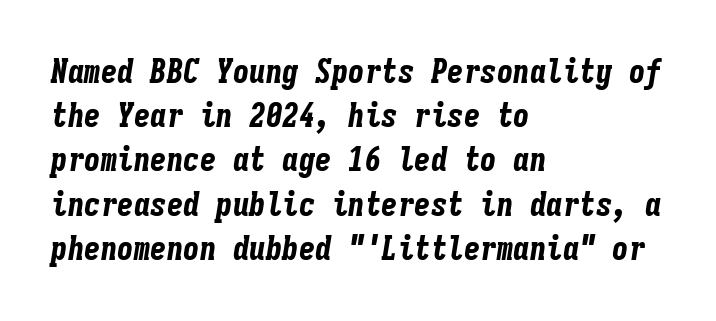
Q: Is the text bold? A: Yes.
Q: Is the text italic (slanted)? A: Yes, it leans right by about 9 degrees.
Q: Is the text underlined? A: No.
Q: How is the paragraph aligned? A: Left-aligned.
Q: Is the spacing between letters normal or unusually wide? A: Normal.
Q: Is the spacing between lines tight, normal or loose? A: Normal.
Q: Width (condensed, normal, or wide)? A: Condensed.
Q: Stroke contrast? A: Low.
Q: x-height? A: Medium.
Q: Monospaced? A: Yes.
